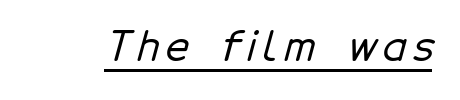
The sample's only ornament is a line tracing under the words. You could not count columns in this text — the font is proportionally spaced. Check where the strokes stop: nothing finishes them off — pure sans.
